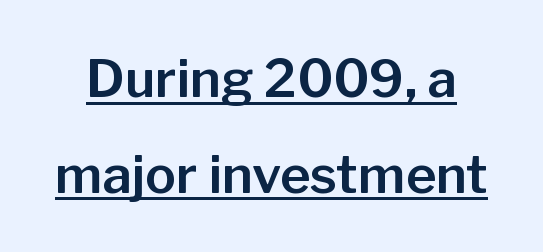
The image shows 52 px sans-serif type, upright; set line spacing 1.84x, normal letter spacing, underlined; low stroke contrast and a medium x-height.
